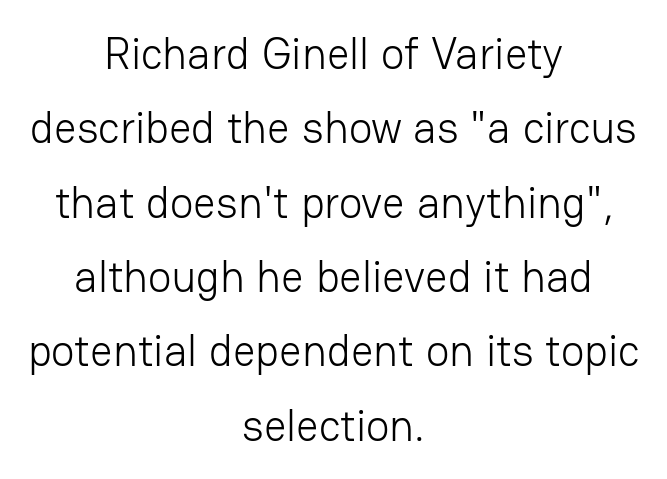
{"serif": "no", "italic": "no", "bold": "no", "weight": "light", "width": "normal", "stroke_contrast": "low", "x_height": "medium", "monospaced": "no", "underline": "no", "align": "center", "line_spacing": "normal", "line_spacing_ratio": 1.69, "letter_spacing": "normal", "letter_spacing_em": 0.0, "glyph_px": 44}
